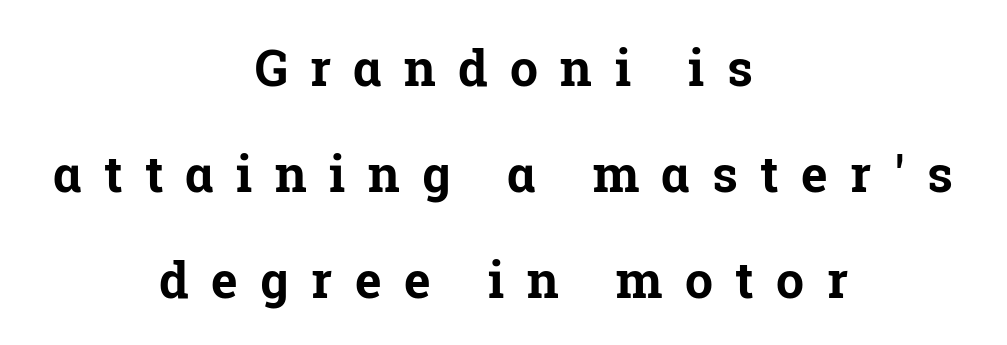
The paragraph has two soft edges and a firm central axis. This sample has the flowing, uneven cadence of proportional lettering. Caption: bold face, heavy strokes. This rendering employs a face with finishing strokes, i.e., a serif. This sample uses expanded letter spacing, leaving extra air between glyphs.
